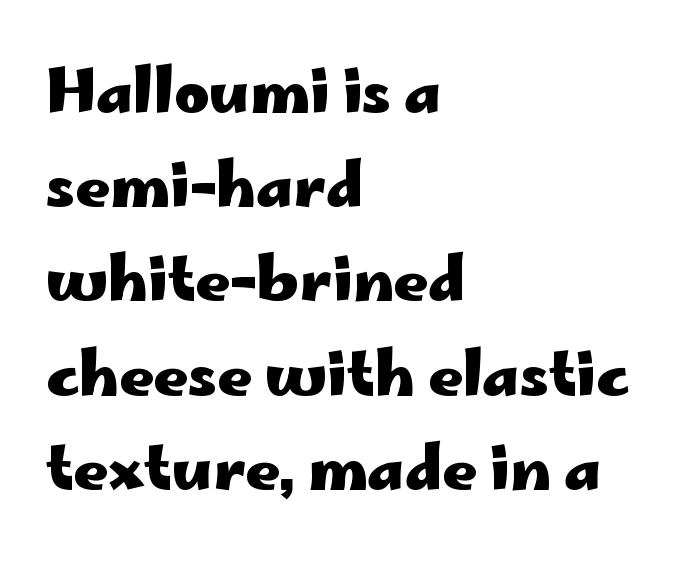
Q: Is the text bold? A: Yes.
Q: Is the text italic (slanted)? A: No, it is upright.
Q: Is the typeface a serif or a sans-serif typeface? A: Sans-serif.
Q: Is the text underlined? A: No.
Q: How is the paragraph aligned? A: Left-aligned.
Q: Is the spacing between letters normal or unusually wide? A: Normal.
Q: Is the spacing between lines tight, normal or loose? A: Normal.
Q: Width (condensed, normal, or wide)? A: Wide.
Q: Stroke contrast? A: Low.
Q: x-height? A: Small.
Q: Monospaced? A: No.
